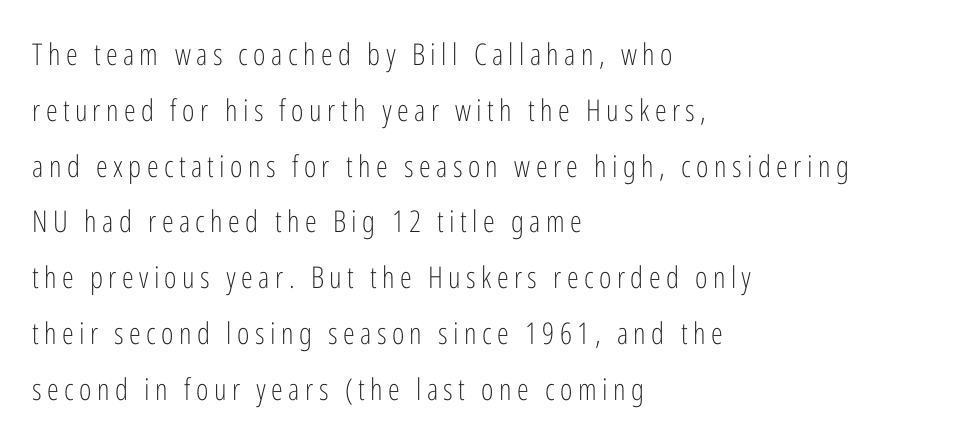
Is this a fixed-width face? No — the glyphs have proportional, varying widths. The compositor pushed each line to the left boundary. I'd call this a sans setting — the letters go barefoot. Is there any slant? The stems are plumb.
